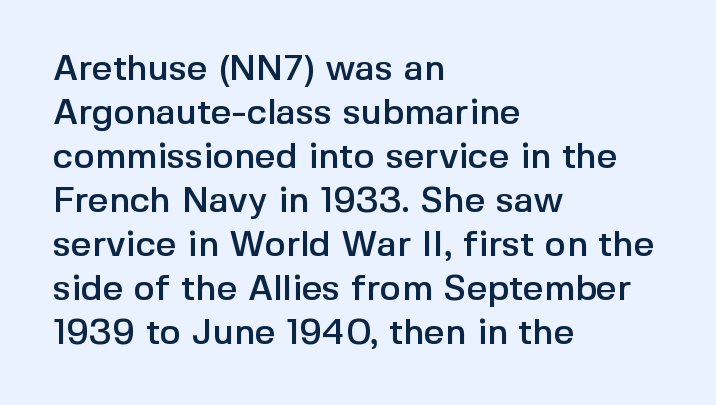
The image shows 36 px sans-serif type, upright; set left-aligned, line spacing 1.22x, normal letter spacing, not underlined; a medium x-height.
